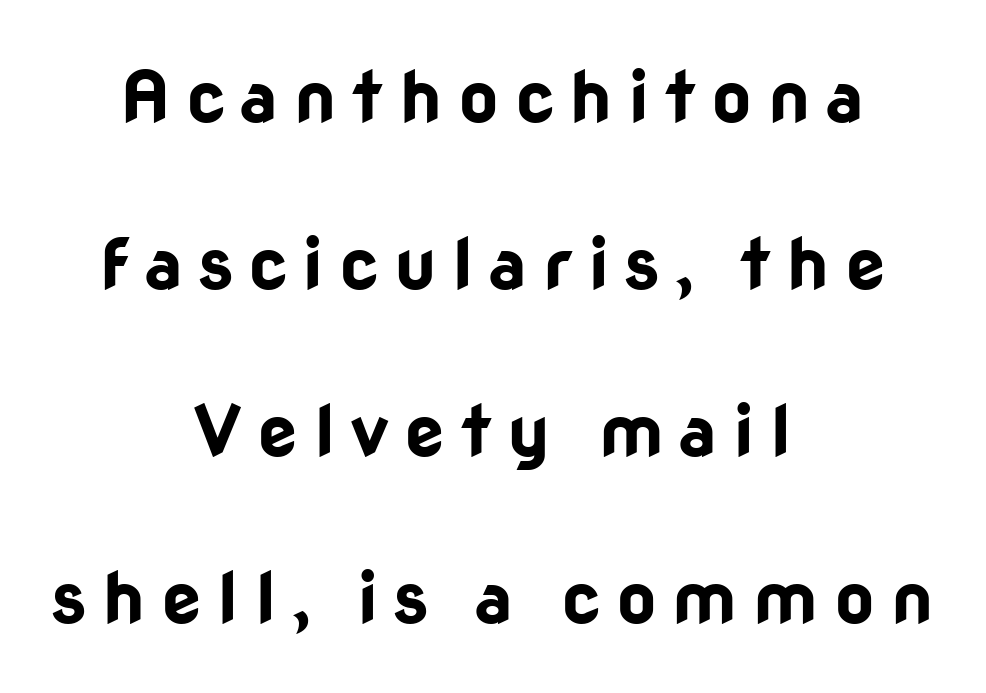
Q: Is the text bold? A: Yes.
Q: Is the text italic (slanted)? A: No, it is upright.
Q: Is the typeface a serif or a sans-serif typeface? A: Sans-serif.
Q: Is the text underlined? A: No.
Q: How is the paragraph aligned? A: Centered.
Q: Is the spacing between letters normal or unusually wide? A: Unusually wide.
Q: Is the spacing between lines tight, normal or loose? A: Loose.
Q: Width (condensed, normal, or wide)? A: Normal.
Q: Stroke contrast? A: Low.
Q: x-height? A: Medium.
Q: Monospaced? A: No.
